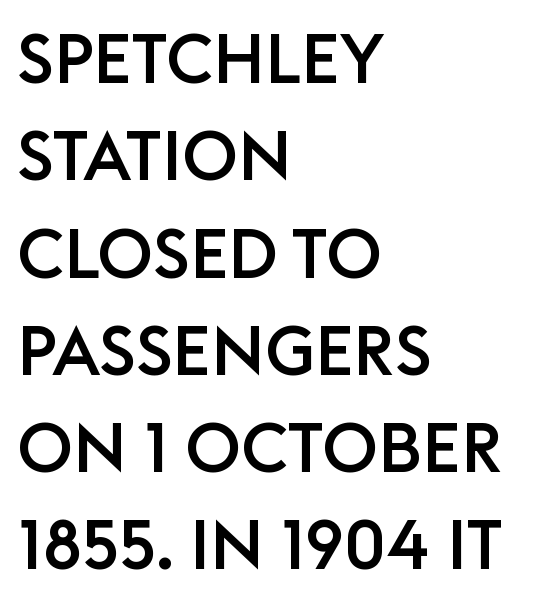
The image shows 69 px sans-serif type, upright; set left-aligned, normal line spacing (1.41x), normal letter spacing, not underlined; low stroke contrast and a large x-height.
